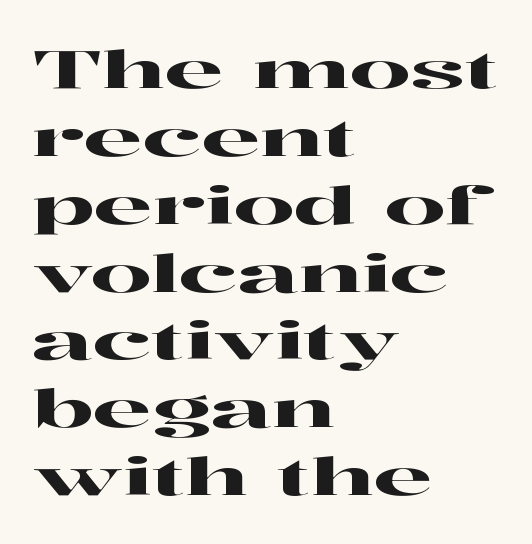
The image shows 53 px wide serif type, upright; set left-aligned, normal line spacing (1.28x), normal letter spacing, not underlined; high stroke contrast and a medium x-height.
